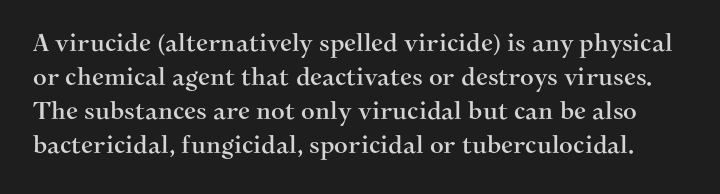
Q: Is the text italic (slanted)? A: No, it is upright.
Q: Is the text underlined? A: No.
Q: Is the spacing between letters normal or unusually wide? A: Normal.
Q: Is the spacing between lines tight, normal or loose? A: Normal.
